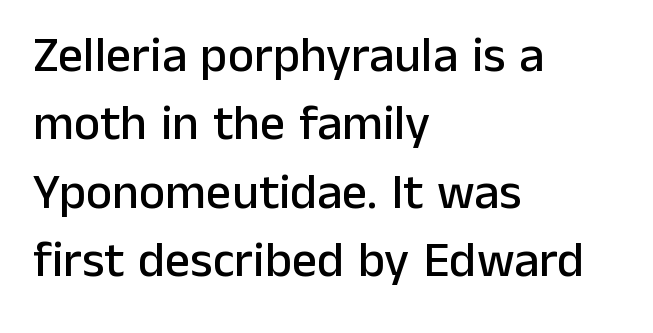
What kind of face is this? One without serifs — a sans. Each letter keeps its own natural width here, so spacing adapts to shape. Tall strokes in this sample are plumb rather than angled. The rendering anchors every line to the left-hand side. Here the glyphs are tracked normally, forming tight word shapes. The baseline area is clear.
